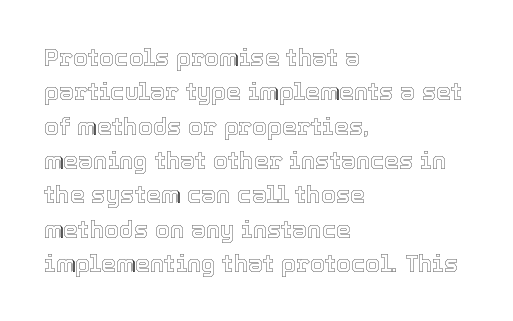
The rows are spaced the way most documents space them. Italic: no, the glyphs are upright roman. Reading down the block, your eye returns to a fixed left position each line. The words here are not underlined. Nothing unusual about the tracking: characters are spaced as the font intends.
